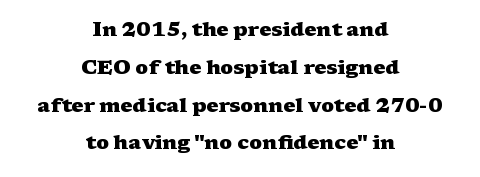
This sample uses plain, unmodified letter spacing. The specimen omits any rule beneath the text block's lines. The lettering holds an erect, upright posture throughout. Casual observation: everything's sitting right in the middle.
